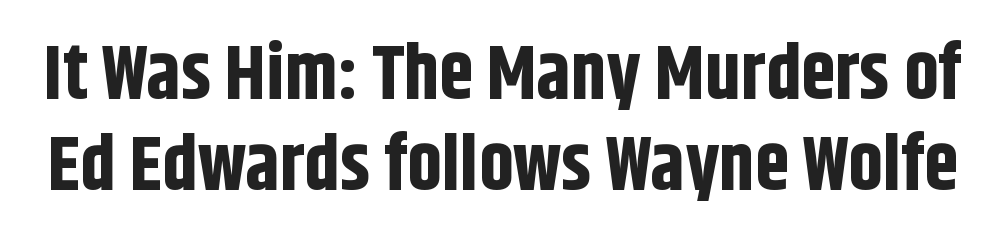
{"serif": "no", "italic": "no", "bold": "yes", "weight": "bold", "width": "condensed", "stroke_contrast": "low", "x_height": "large", "monospaced": "no", "underline": "no", "line_spacing_ratio": 1.18, "letter_spacing": "normal", "letter_spacing_em": 0.0, "glyph_px": 77}
